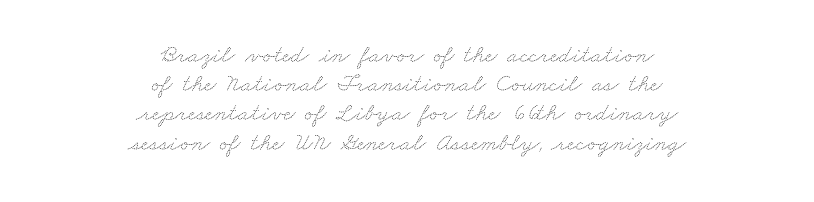
The image shows 25 px text type; set centered, line spacing 1.17x, normal letter spacing, not underlined.
